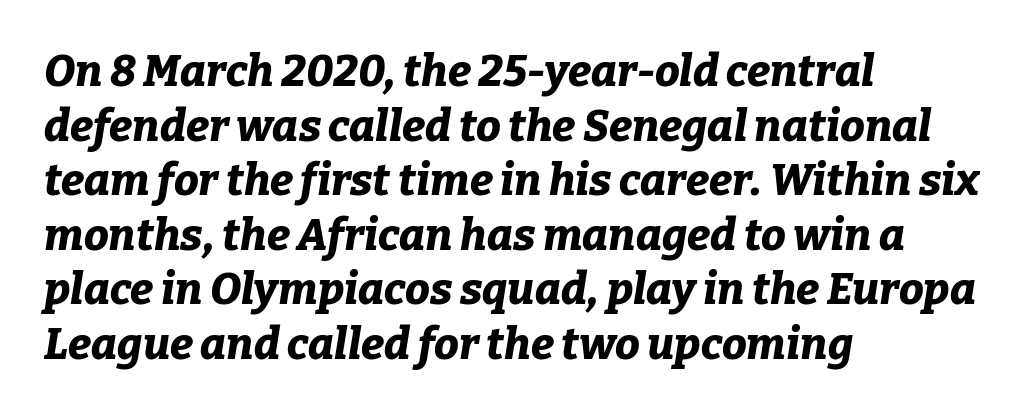
{"italic": "yes", "lean": "right", "slant_degrees": 9, "bold": "yes", "weight": "bold", "width": "normal", "stroke_contrast": "low", "x_height": "medium", "monospaced": "no", "underline": "no", "align": "left", "line_spacing_ratio": 1.24, "letter_spacing": "normal", "letter_spacing_em": 0.0, "glyph_px": 44}
